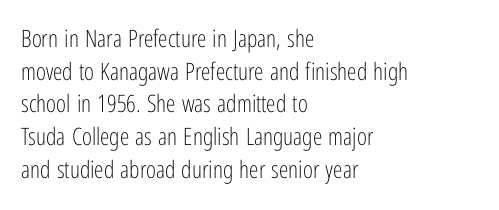
The image shows 24 px text type, upright; set left-aligned, normal line spacing (1.36x), normal letter spacing, not underlined.
